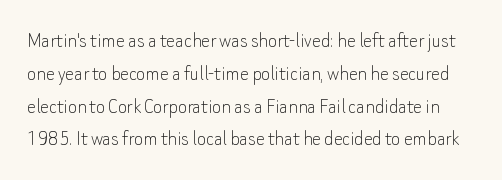
{"italic": "no", "bold": "no", "underline": "no", "line_spacing": "normal", "line_spacing_ratio": 1.49, "letter_spacing": "normal", "letter_spacing_em": 0.0, "glyph_px": 22}
